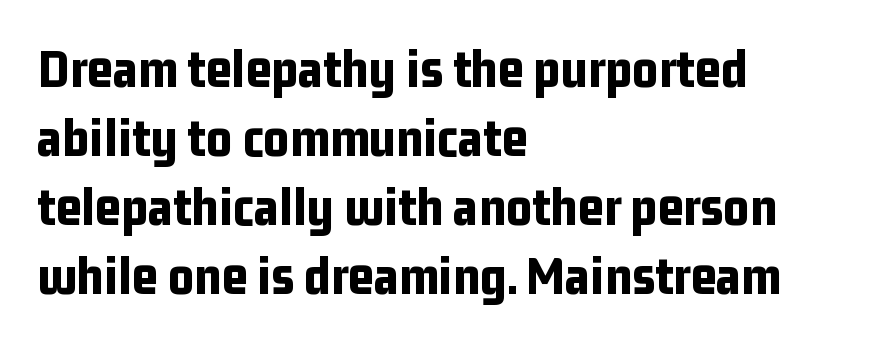
The image shows 56 px bold, condensed sans-serif type, upright; set left-aligned, line spacing 1.23x, normal letter spacing, not underlined; low stroke contrast and a medium x-height.
